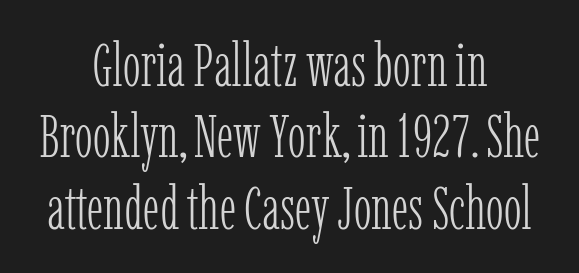
{"serif": "yes", "italic": "no", "bold": "no", "weight": "light", "width": "condensed", "stroke_contrast": "low", "x_height": "medium", "monospaced": "no", "underline": "no", "align": "center", "line_spacing_ratio": 1.19, "letter_spacing": "normal", "letter_spacing_em": 0.0, "glyph_px": 60}
